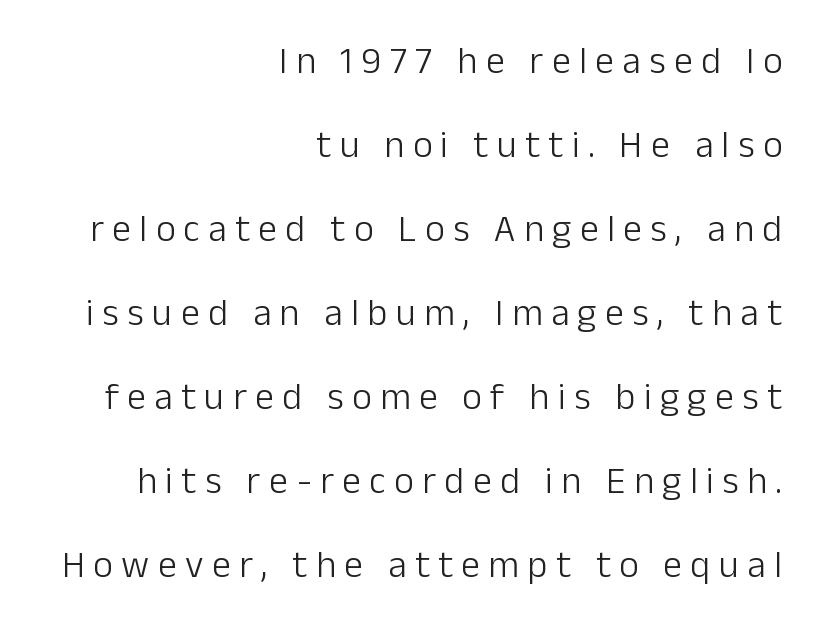
Q: Is the text bold? A: No.
Q: Is the text italic (slanted)? A: No, it is upright.
Q: Is the typeface a serif or a sans-serif typeface? A: Sans-serif.
Q: Is the text underlined? A: No.
Q: How is the paragraph aligned? A: Right-aligned.
Q: Is the spacing between letters normal or unusually wide? A: Unusually wide.
Q: Is the spacing between lines tight, normal or loose? A: Loose.
Q: Width (condensed, normal, or wide)? A: Normal.
Q: Stroke contrast? A: Low.
Q: x-height? A: Medium.
Q: Monospaced? A: No.
